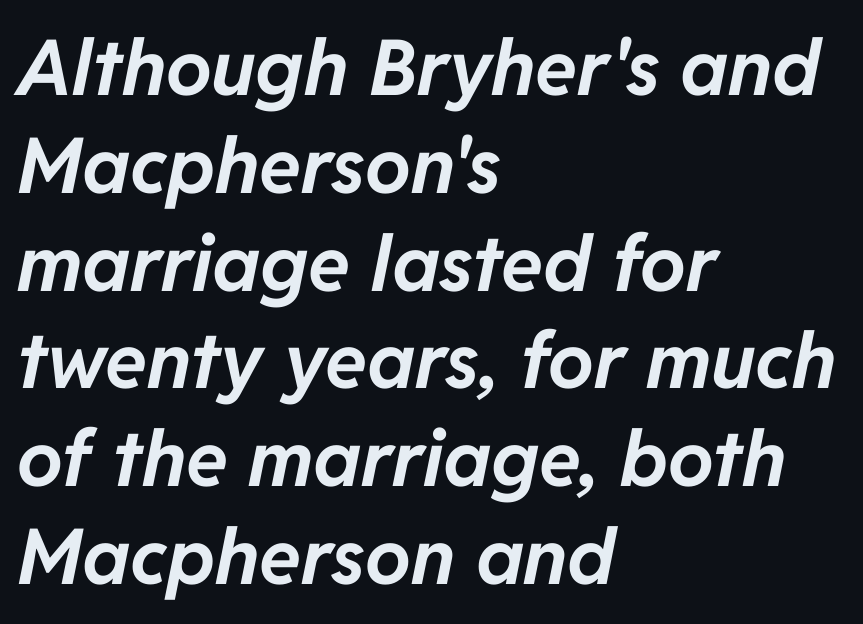
These lines are rendered in a variable-pitch font. The foot of each line stays bare and open. Teacher's note: observe the even left margin — that is flush-left alignment. The face used here is rendered with its standard letterfit. Strong, thick strokes mark this as bold type. How would I describe the line gaps? Plain and ordinary.
